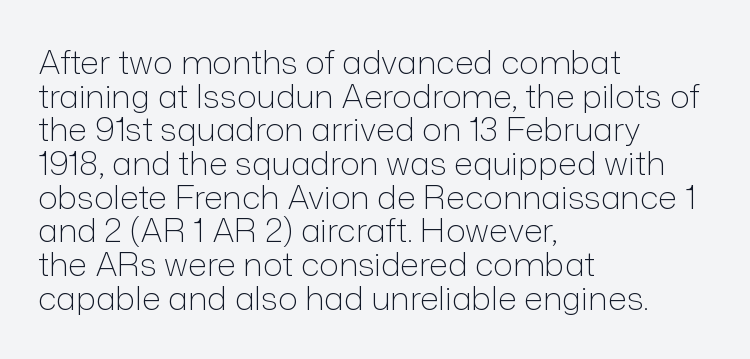
You can tell it's not italic because the verticals are truly vertical. The specimen omits any rule beneath the text block's lines. What kind of face is this? One without serifs — a sans. The passage shown is typed in a proportional face where columns would drift. Each new line begins almost immediately beneath the previous one.
